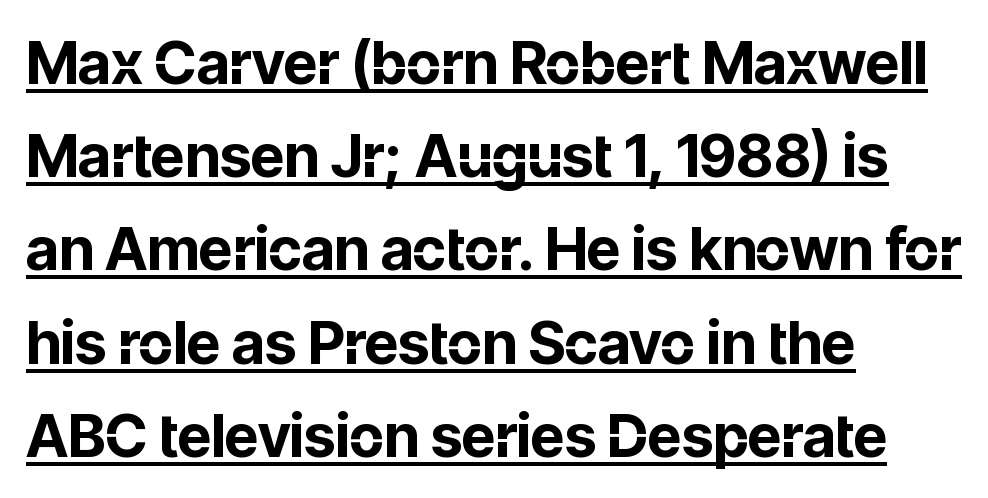
{"serif": "no", "italic": "no", "bold": "yes", "weight": "bold", "width": "normal", "stroke_contrast": "low", "x_height": "medium", "monospaced": "no", "underline": "yes", "align": "left", "line_spacing": "normal", "line_spacing_ratio": 1.58, "letter_spacing": "normal", "letter_spacing_em": 0.0, "glyph_px": 59}
